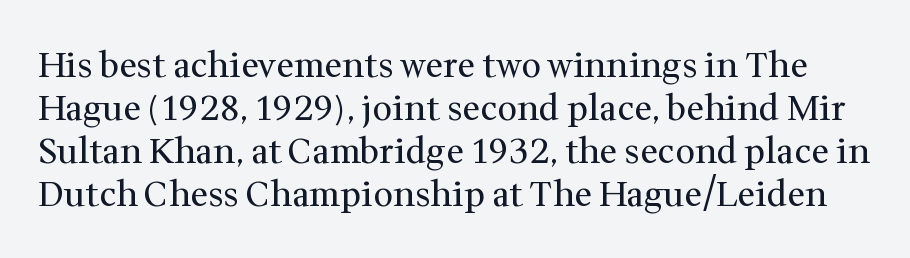
{"serif": "yes", "italic": "no", "bold": "no", "weight": "regular", "width": "normal", "stroke_contrast": "medium", "x_height": "medium", "monospaced": "no", "underline": "no", "line_spacing_ratio": 1.23, "letter_spacing": "normal", "letter_spacing_em": 0.0, "glyph_px": 35}
